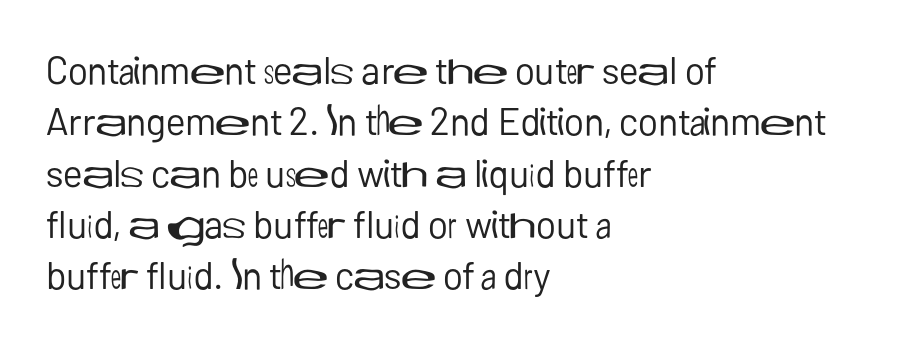
The image shows 38 px regular-weight sans-serif type, upright; set left-aligned, normal line spacing (1.35x), normal letter spacing, not underlined; low stroke contrast and a medium x-height.
